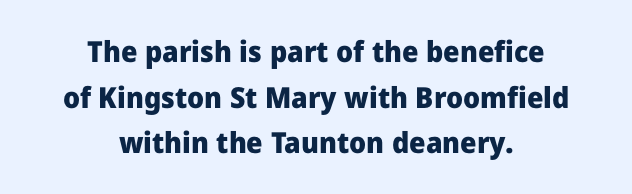
{"serif": "no", "italic": "no", "bold": "yes", "weight": "heavy", "width": "normal", "stroke_contrast": "low", "x_height": "medium", "monospaced": "no", "underline": "no", "align": "center", "line_spacing": "normal", "line_spacing_ratio": 1.57, "letter_spacing": "normal", "letter_spacing_em": 0.0, "glyph_px": 29}
